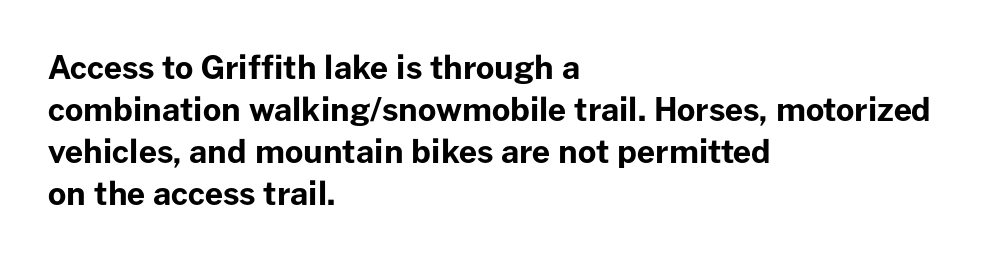
Unlike a traditional serif, this face leaves its strokes unadorned. This is roman type, the default non-slanted kind. How heavy is the stroke? Heavy — this is a bold. Each word holds together tightly as a unit, with standard inter-letter gaps. Do the characters align in a grid? No, the font is proportional. Alignment: flush left.
